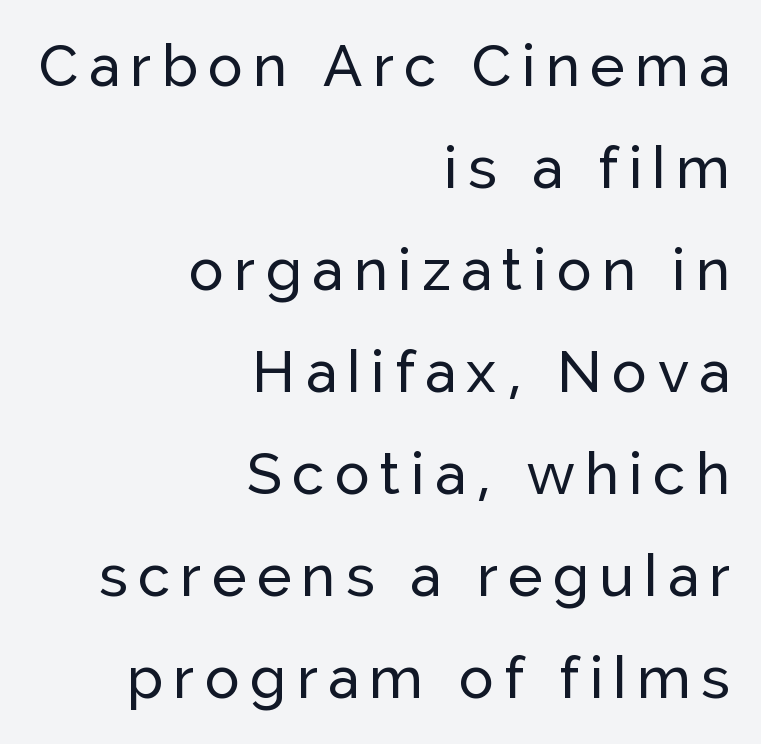
Q: Is the text italic (slanted)? A: No, it is upright.
Q: Is the typeface a serif or a sans-serif typeface? A: Sans-serif.
Q: Is the text underlined? A: No.
Q: How is the paragraph aligned? A: Right-aligned.
Q: Width (condensed, normal, or wide)? A: Normal.
Q: Stroke contrast? A: Low.
Q: x-height? A: Medium.
Q: Monospaced? A: No.
